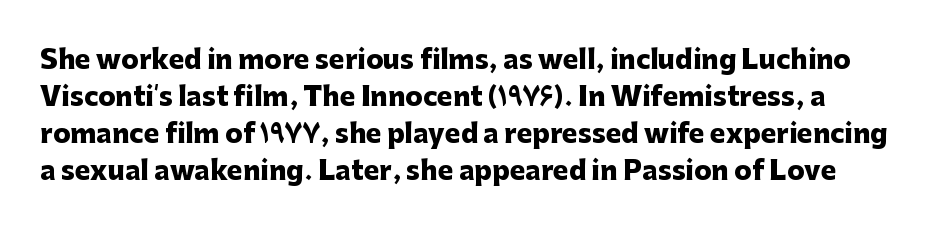
Q: Is the text bold? A: Yes.
Q: Is the text italic (slanted)? A: No, it is upright.
Q: Is the text underlined? A: No.
Q: Is the spacing between letters normal or unusually wide? A: Normal.
Q: Is the spacing between lines tight, normal or loose? A: Normal.
